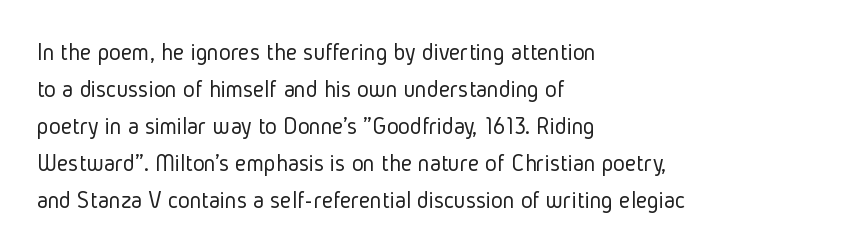
A typesetter would call this leading conventional body-copy spacing. Descender tails drop into unmarked territory. Visually the block forms a straight wall on the left and a jagged coastline on the right. Do the letters lean? They stand straight.
